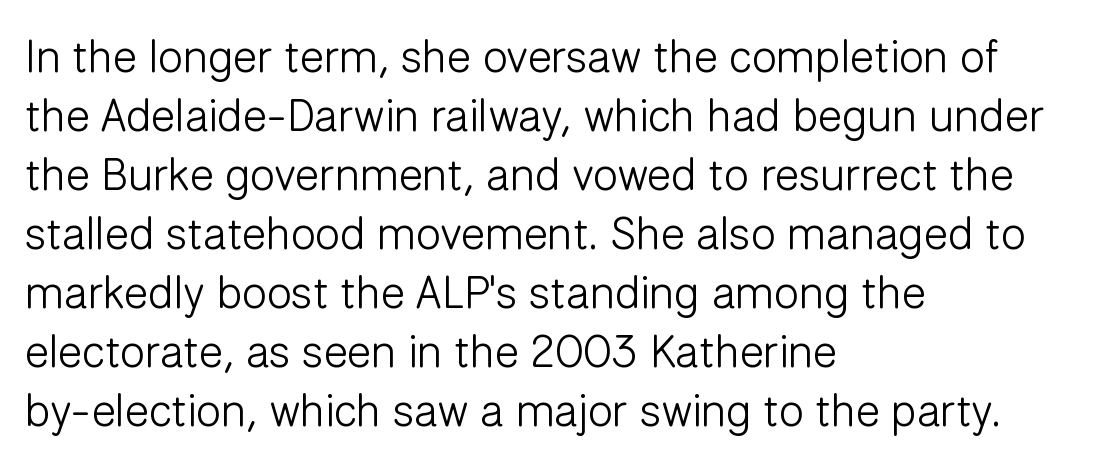
The image shows 45 px light sans-serif type, upright; set left-aligned, normal line spacing (1.31x), normal letter spacing, not underlined; low stroke contrast and a medium x-height.
